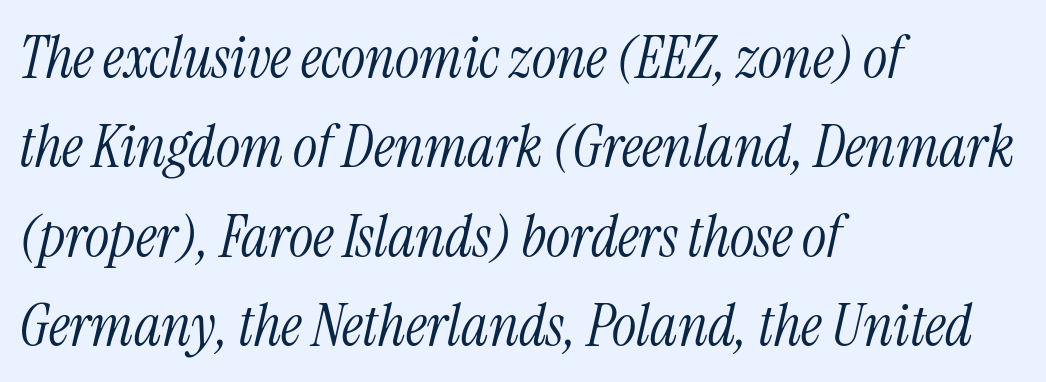
{"serif": "yes", "italic": "yes", "lean": "right", "slant_degrees": 13, "bold": "no", "weight": "light", "width": "condensed", "stroke_contrast": "medium", "x_height": "medium", "monospaced": "no", "underline": "no", "align": "left", "line_spacing": "normal", "line_spacing_ratio": 1.54, "letter_spacing": "normal", "letter_spacing_em": 0.0, "glyph_px": 58}
